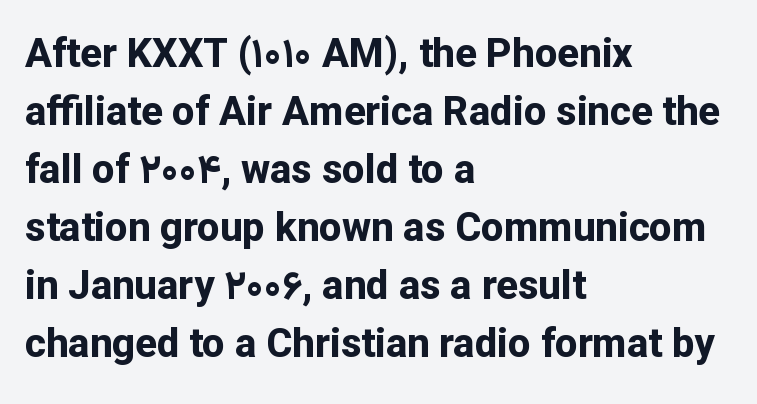
{"serif": "no", "italic": "no", "bold": "yes", "weight": "bold", "width": "normal", "stroke_contrast": "low", "x_height": "medium", "monospaced": "no", "underline": "no", "align": "left", "line_spacing": "normal", "line_spacing_ratio": 1.45, "letter_spacing": "normal", "letter_spacing_em": 0.0, "glyph_px": 40}
